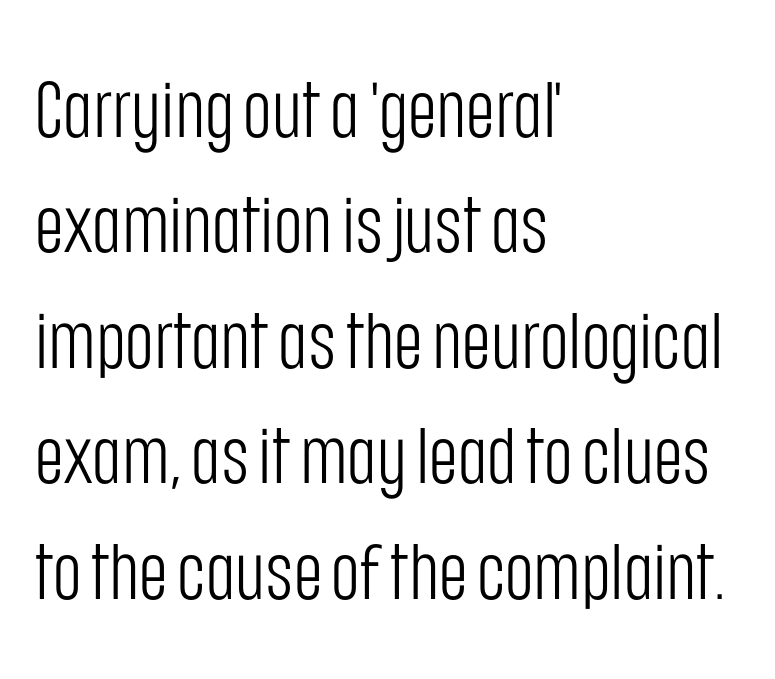
The image shows 78 px light, condensed sans-serif type, upright; set left-aligned, normal line spacing (1.48x), normal letter spacing, not underlined; low stroke contrast and a large x-height.
